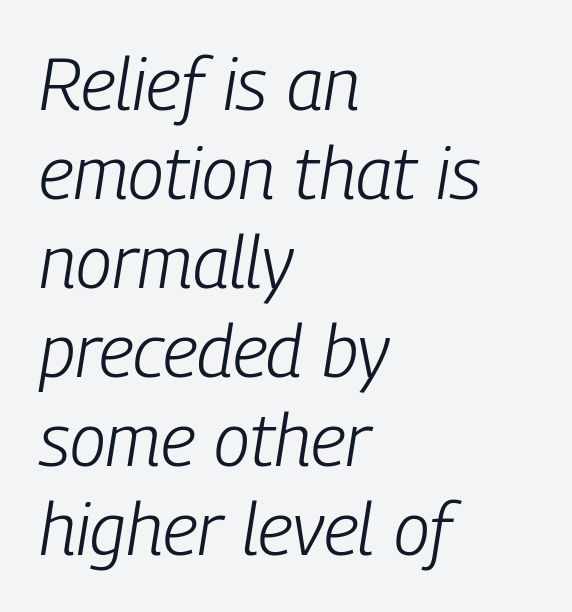
The image shows 73 px light, condensed type, italic (leaning right); set left-aligned, line spacing 1.22x, normal letter spacing, not underlined; low stroke contrast and a medium x-height.
